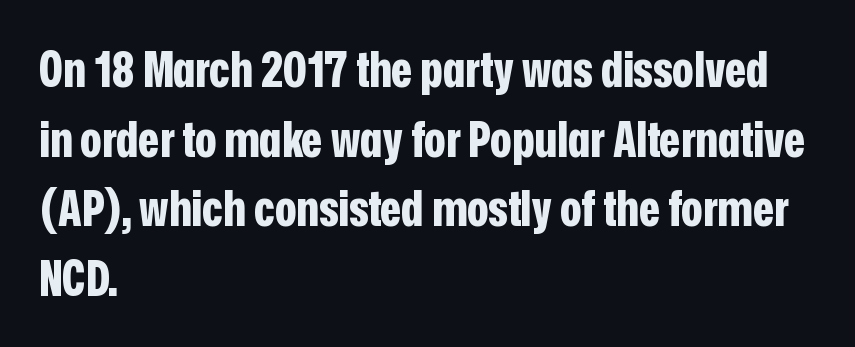
The image shows 49 px bold, condensed sans-serif type, upright; set left-aligned, normal line spacing (1.42x), normal letter spacing, not underlined; low stroke contrast and a medium x-height.
